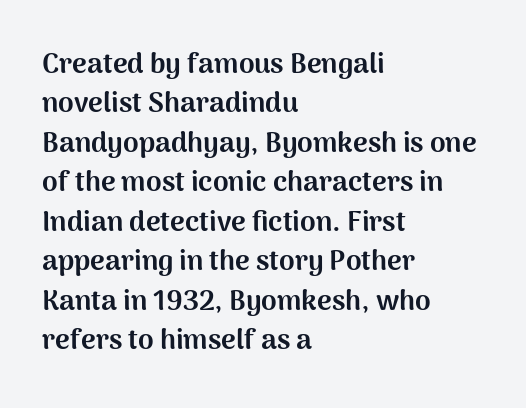
The image shows 28 px bold sans-serif type, upright; set left-aligned, normal line spacing (1.41x), normal letter spacing, not underlined; medium stroke contrast and a medium x-height.
